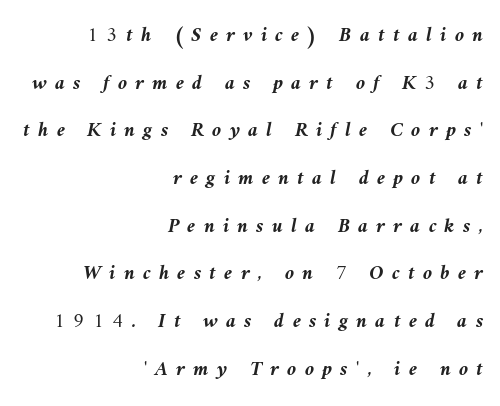
{"italic": "yes", "lean": "left", "slant_degrees": 10, "bold": "yes", "underline": "no", "align": "right", "line_spacing": "loose", "line_spacing_ratio": 2.27, "letter_spacing": "wide", "letter_spacing_em": 0.39, "glyph_px": 21}
